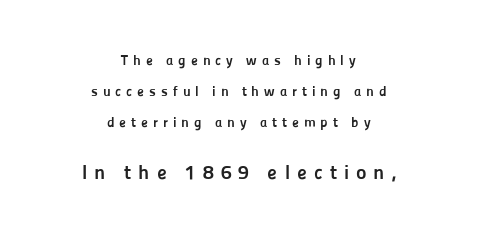
Q: Is the text bold? A: Yes.
Q: Is the text italic (slanted)? A: No, it is upright.
Q: Is the text underlined? A: No.
Q: How is the paragraph aligned? A: Centered.
Q: Is the spacing between letters normal or unusually wide? A: Unusually wide.
Q: Is the spacing between lines tight, normal or loose? A: Loose.
Q: Which block of text is set in a larger size, the first (top) or the second (bottom)? A: The second (bottom) one.
